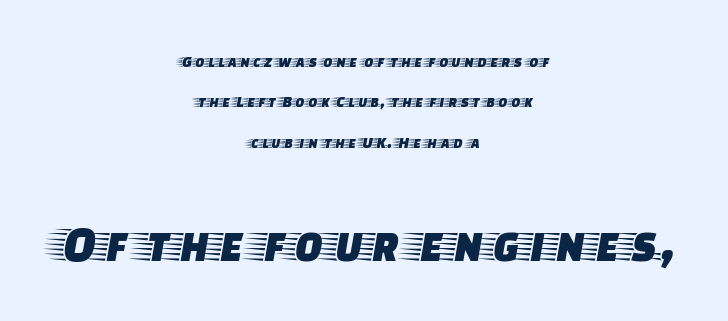
Each letter keeps its own natural width here, so spacing adapts to shape. Words float on clear page, feet unadorned. In this sample the second text group is rendered at the bigger scale.
